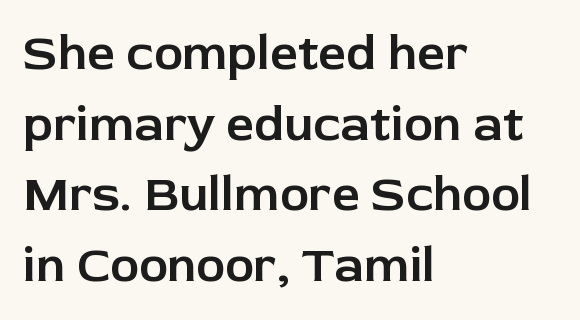
The image shows 49 px sans-serif type, upright; set left-aligned, normal line spacing (1.44x), normal letter spacing, not underlined; low stroke contrast and a medium x-height.
